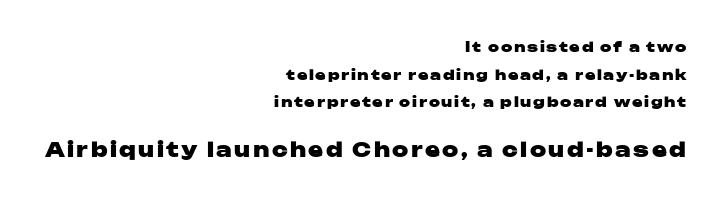
{"italic": "no", "bold": "yes", "underline": "no", "align": "right", "line_spacing": "loose", "line_spacing_ratio": 1.98, "larger_block": "second", "size_ratio": 1.43, "glyph_px": 20}
